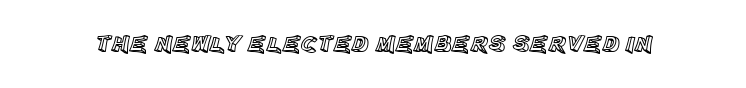
{"underline": "no", "letter_spacing": "normal", "letter_spacing_em": 0.0, "glyph_px": 24}
